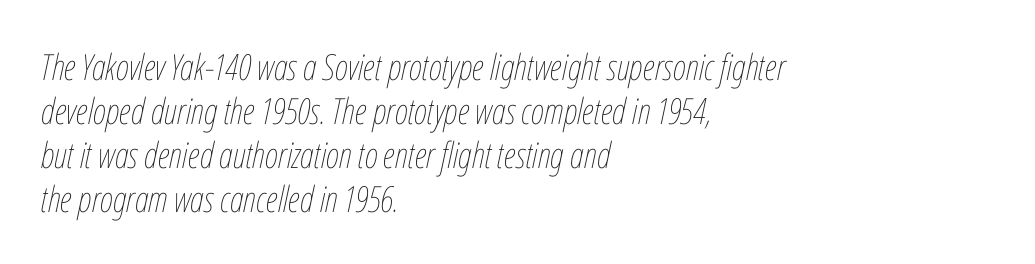
Q: Is the text bold? A: No.
Q: Is the text italic (slanted)? A: Yes, it leans right by about 12 degrees.
Q: Is the text underlined? A: No.
Q: How is the paragraph aligned? A: Left-aligned.
Q: Is the spacing between letters normal or unusually wide? A: Normal.
Q: Width (condensed, normal, or wide)? A: Condensed.
Q: Stroke contrast? A: Low.
Q: x-height? A: Medium.
Q: Monospaced? A: No.
